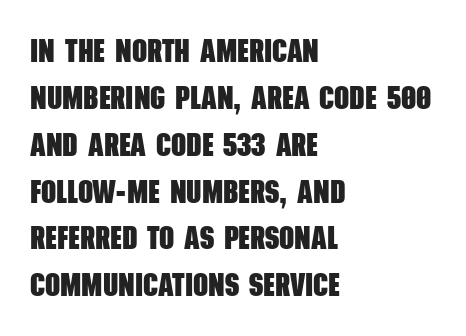
{"serif": "no", "bold": "yes", "weight": "heavy", "width": "condensed", "stroke_contrast": "low", "x_height": "large", "monospaced": "no", "underline": "no", "align": "left", "line_spacing": "normal", "line_spacing_ratio": 1.42, "letter_spacing": "normal", "letter_spacing_em": 0.0, "glyph_px": 33}
